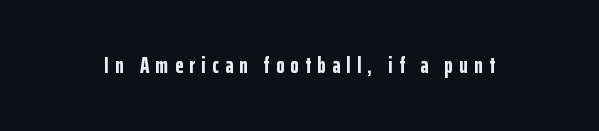
{"italic": "no", "bold": "yes", "underline": "no", "letter_spacing": "wide", "letter_spacing_em": 0.28, "glyph_px": 22}
